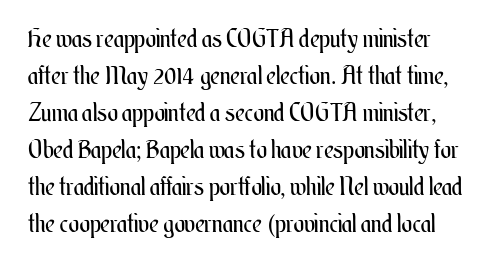
Q: Is the text bold? A: No.
Q: Is the text italic (slanted)? A: No, it is upright.
Q: Is the text underlined? A: No.
Q: Is the spacing between letters normal or unusually wide? A: Normal.
Q: Is the spacing between lines tight, normal or loose? A: Normal.
